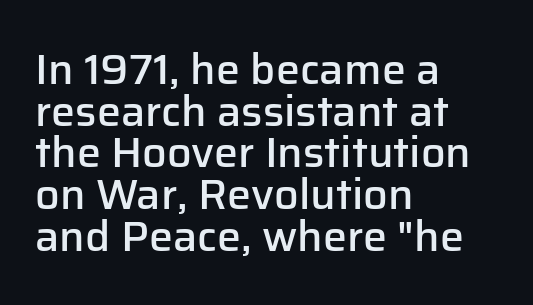
The image shows 43 px semibold sans-serif type, upright; set left-aligned, tight line spacing (0.97x), normal letter spacing, not underlined; low stroke contrast and a medium x-height.
